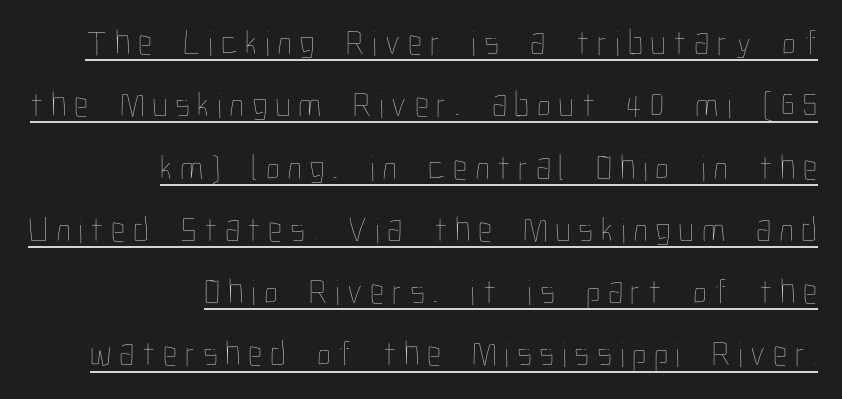
Q: Is the text bold? A: No.
Q: Is the text italic (slanted)? A: No, it is upright.
Q: Is the text underlined? A: Yes.
Q: How is the paragraph aligned? A: Right-aligned.
Q: Is the spacing between letters normal or unusually wide? A: Unusually wide.
Q: Width (condensed, normal, or wide)? A: Condensed.
Q: Stroke contrast? A: Low.
Q: x-height? A: Medium.
Q: Monospaced? A: No.
